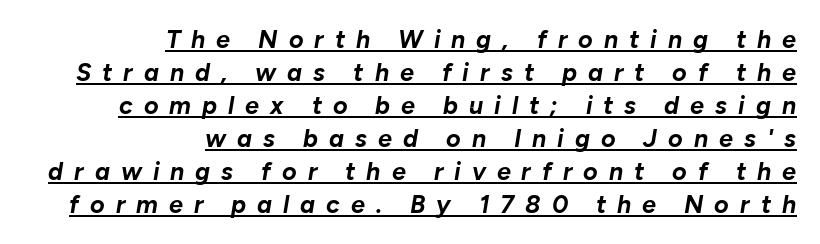
The image shows 25 px bold type, italic (leaning right); set right-aligned, normal line spacing (1.32x), unusually wide letter spacing (+0.44 em), underlined.
